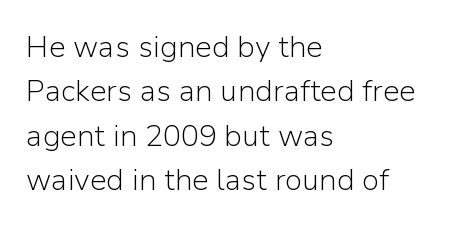
{"serif": "no", "italic": "no", "bold": "no", "weight": "light", "width": "normal", "stroke_contrast": "low", "x_height": "medium", "monospaced": "no", "underline": "no", "align": "left", "line_spacing": "normal", "line_spacing_ratio": 1.48, "letter_spacing": "normal", "letter_spacing_em": 0.0, "glyph_px": 30}
